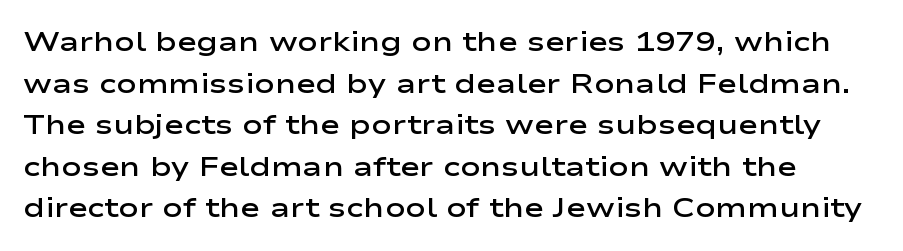
Q: Is the text bold? A: Semi-bold.
Q: Is the text italic (slanted)? A: No, it is upright.
Q: Is the text underlined? A: No.
Q: Is the spacing between letters normal or unusually wide? A: Normal.
Q: Is the spacing between lines tight, normal or loose? A: Normal.
